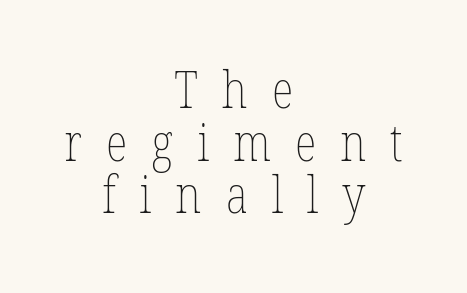
{"bold": "no", "weight": "thin", "width": "condensed", "stroke_contrast": "low", "x_height": "medium", "monospaced": "no", "underline": "no", "align": "center", "line_spacing": "tight", "line_spacing_ratio": 1.03, "letter_spacing": "wide", "letter_spacing_em": 0.47, "glyph_px": 51}
